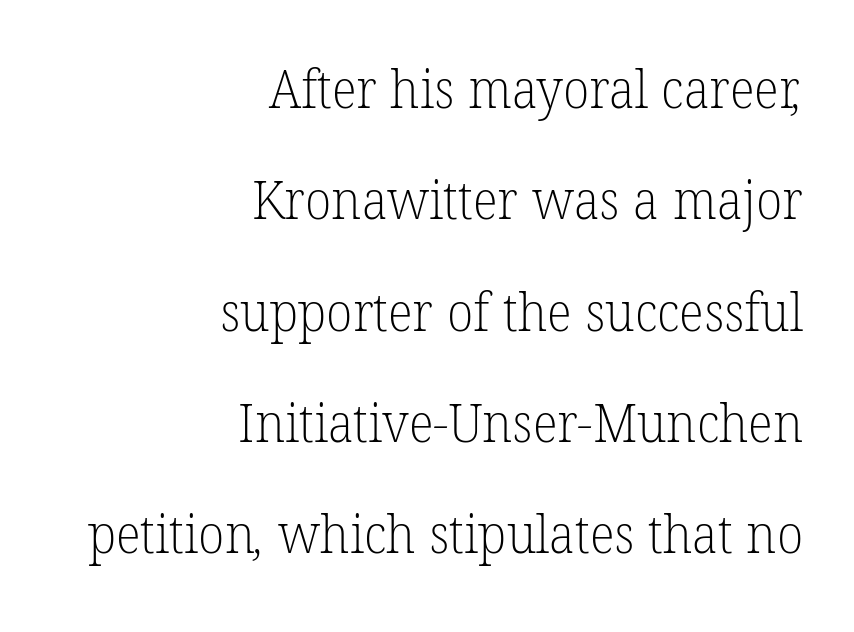
The paragraph has a hard right edge and a soft left edge. This sample trades compactness for vertical openness between lines. A typesetter would label this face a serif. This is not heavy type; no bold has been used. A typesetter would call this zero additional tracking. Varying glyph widths throughout — classic text-font behaviour.
